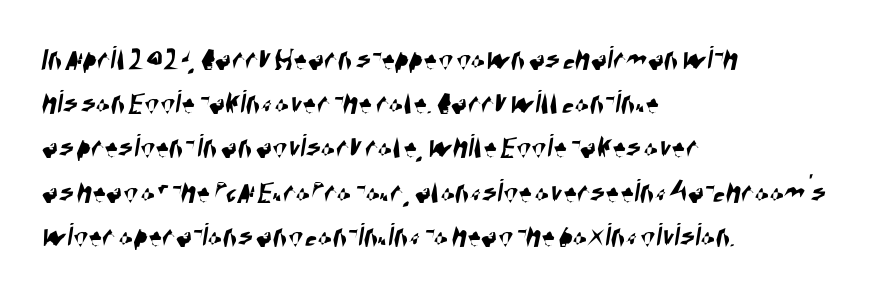
Examine the stroke ends and you'll find no serifs. Honestly, the letter spacing is just normal — you wouldn't notice it. Notice how descenders clear the ascenders below comfortably — that's standard leading. A classic flush-left, rag-right setting is used for this passage. Plain, unruled lines of type. Note the varied advance widths — an 'i' is clearly narrower than an 'm'.
